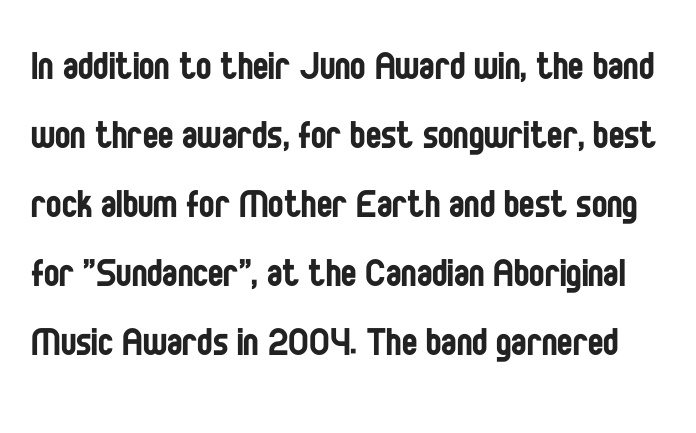
The image shows 46 px regular-weight, condensed sans-serif type, upright; set normal line spacing (1.5x), normal letter spacing, not underlined; low stroke contrast and a large x-height.
